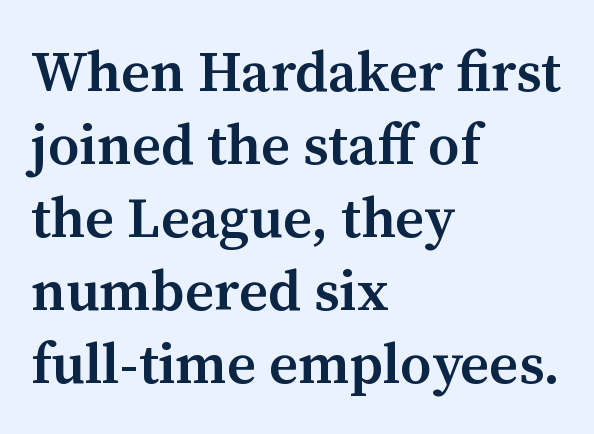
The image shows 57 px semibold serif type, upright; set left-aligned, normal line spacing (1.28x), normal letter spacing, not underlined; medium stroke contrast and a medium x-height.
